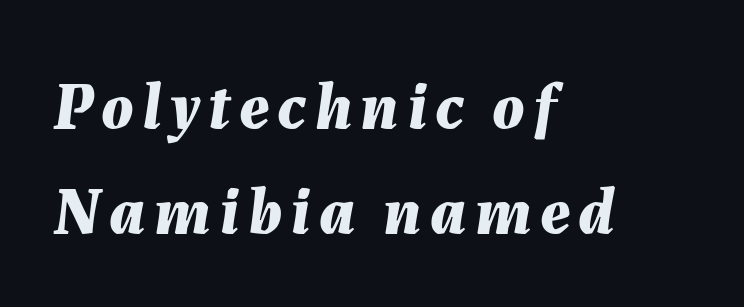
{"italic": "yes", "lean": "right", "slant_degrees": 7, "bold": "yes", "weight": "bold", "width": "normal", "stroke_contrast": "medium", "x_height": "medium", "monospaced": "no", "underline": "no", "align": "left", "line_spacing": "normal", "line_spacing_ratio": 1.56, "glyph_px": 67}
